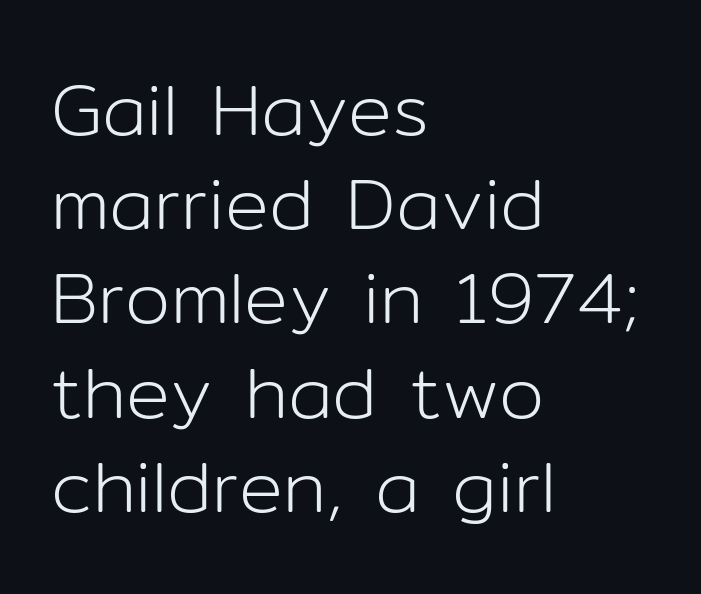
Q: Is the text bold? A: No.
Q: Is the text italic (slanted)? A: No, it is upright.
Q: Is the typeface a serif or a sans-serif typeface? A: Sans-serif.
Q: Is the text underlined? A: No.
Q: How is the paragraph aligned? A: Left-aligned.
Q: Is the spacing between letters normal or unusually wide? A: Normal.
Q: Is the spacing between lines tight, normal or loose? A: Normal.
Q: Width (condensed, normal, or wide)? A: Normal.
Q: Stroke contrast? A: Low.
Q: x-height? A: Medium.
Q: Monospaced? A: No.
